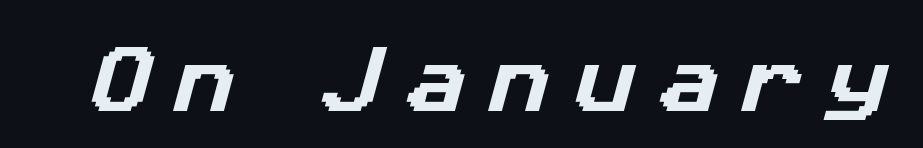
The image shows 74 px sans-serif type; set unusually wide letter spacing (+0.33 em), not underlined; low stroke contrast and a medium x-height.
